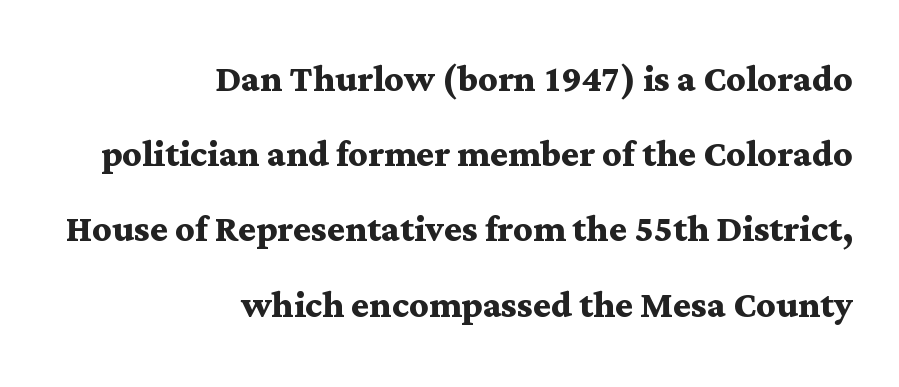
The image shows 47 px semibold, wide serif type, upright; set right-aligned, normal line spacing (1.6x), normal letter spacing, not underlined; medium stroke contrast and a medium x-height.
